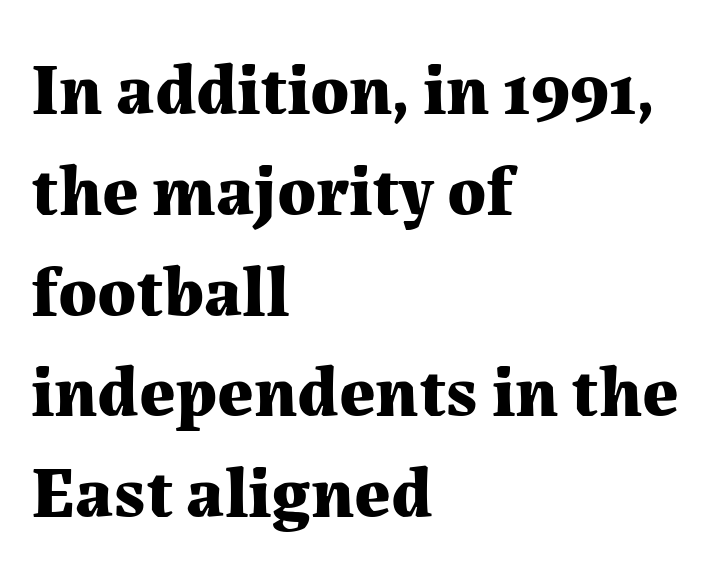
{"serif": "yes", "italic": "no", "bold": "yes", "weight": "bold", "width": "normal", "stroke_contrast": "medium", "x_height": "medium", "monospaced": "no", "underline": "no", "align": "left", "line_spacing": "normal", "line_spacing_ratio": 1.4, "letter_spacing": "normal", "letter_spacing_em": 0.0, "glyph_px": 72}
